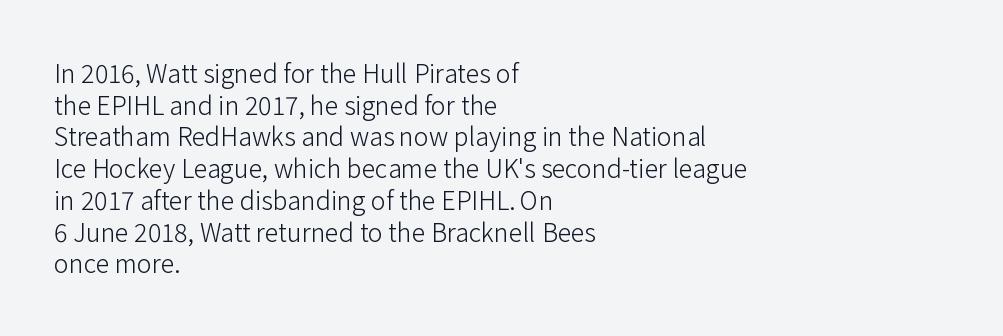
{"italic": "no", "bold": "no", "underline": "no", "align": "left", "line_spacing": "normal", "line_spacing_ratio": 1.27, "letter_spacing": "normal", "letter_spacing_em": 0.0, "glyph_px": 25}
